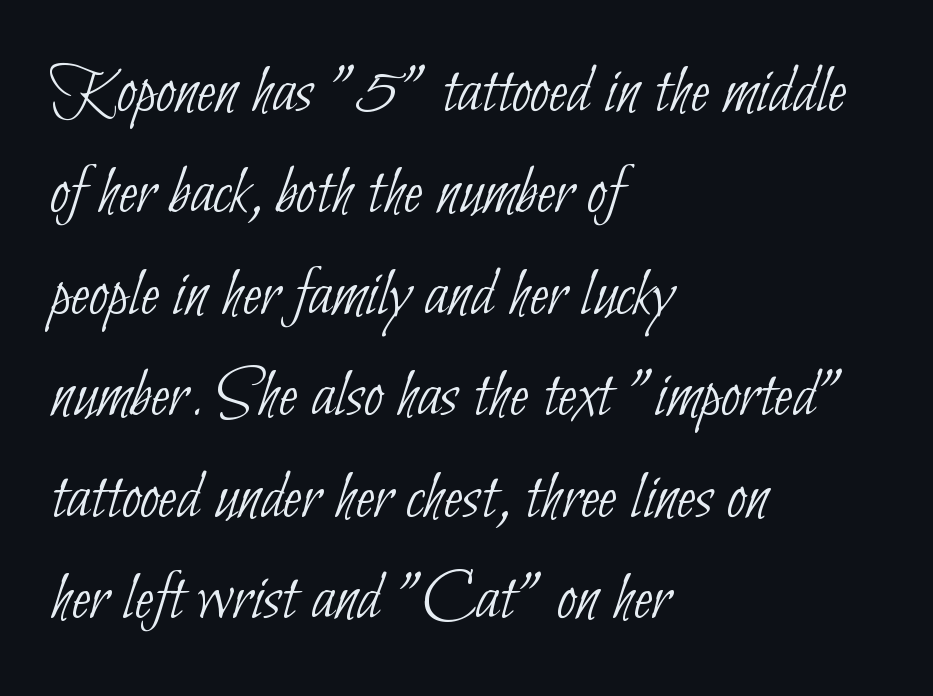
The image shows 70 px thin, condensed sans-serif type; set left-aligned, normal line spacing (1.45x), normal letter spacing, not underlined; low stroke contrast and a small x-height.
